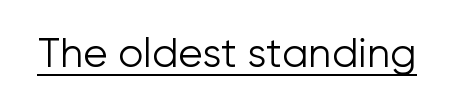
The image shows 40 px light sans-serif type, upright; set normal letter spacing, underlined; low stroke contrast and a medium x-height.
